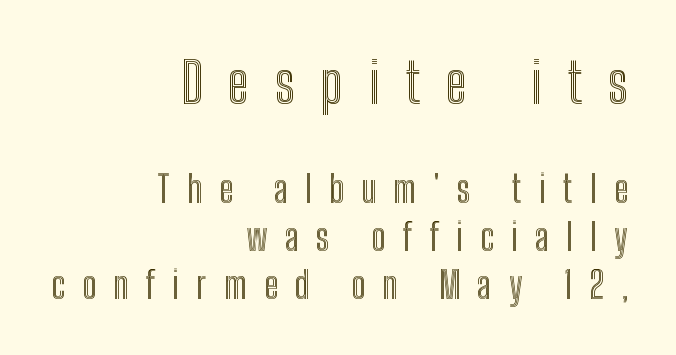
Q: Is the text italic (slanted)? A: No, it is upright.
Q: Is the text underlined? A: No.
Q: How is the paragraph aligned? A: Right-aligned.
Q: Is the spacing between letters normal or unusually wide? A: Unusually wide.
Q: Is the spacing between lines tight, normal or loose? A: Normal.
Q: Which block of text is set in a larger size, the first (top) or the second (bottom)? A: The first (top) one.
Q: Width (condensed, normal, or wide)? A: Condensed.
Q: x-height? A: Medium.
Q: Monospaced? A: No.
